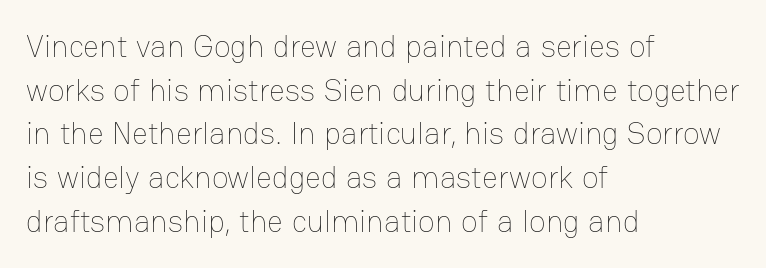
The image shows 31 px thin type, upright; set left-aligned, normal line spacing (1.41x), normal letter spacing, not underlined; low stroke contrast and a medium x-height.
